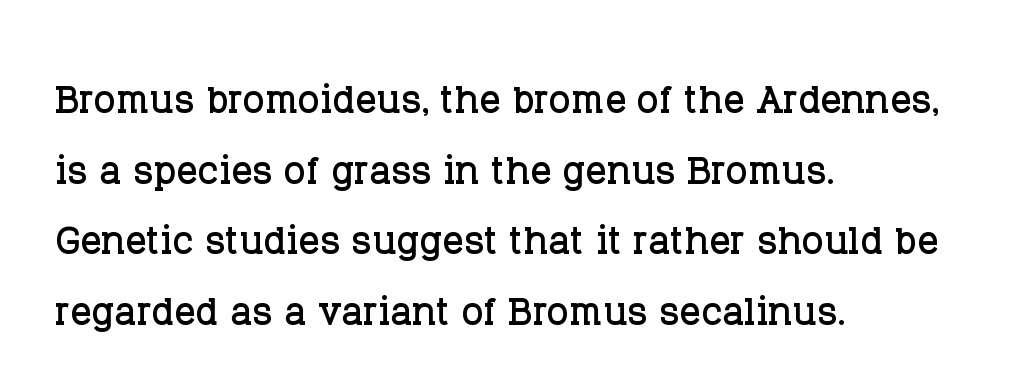
The face used here is proportionally spaced, like ordinary book or web type. A roman cut, with each character standing at attention. Regarding serifs, this sample has them. Decoration check: the copy has no underline. Normally led — the rows are evenly, conventionally spaced.
